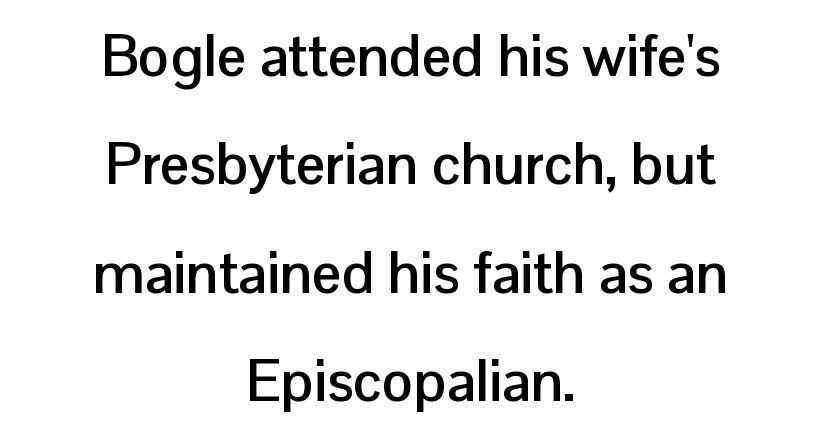
A centered setting, common on invitations and titles, is used for this passage. Italic: no, the glyphs are upright roman. A dark, heavy texture on the line: the type is bold. Type style note: lacks serifs. Do the characters align in a grid? No, the font is proportional.
